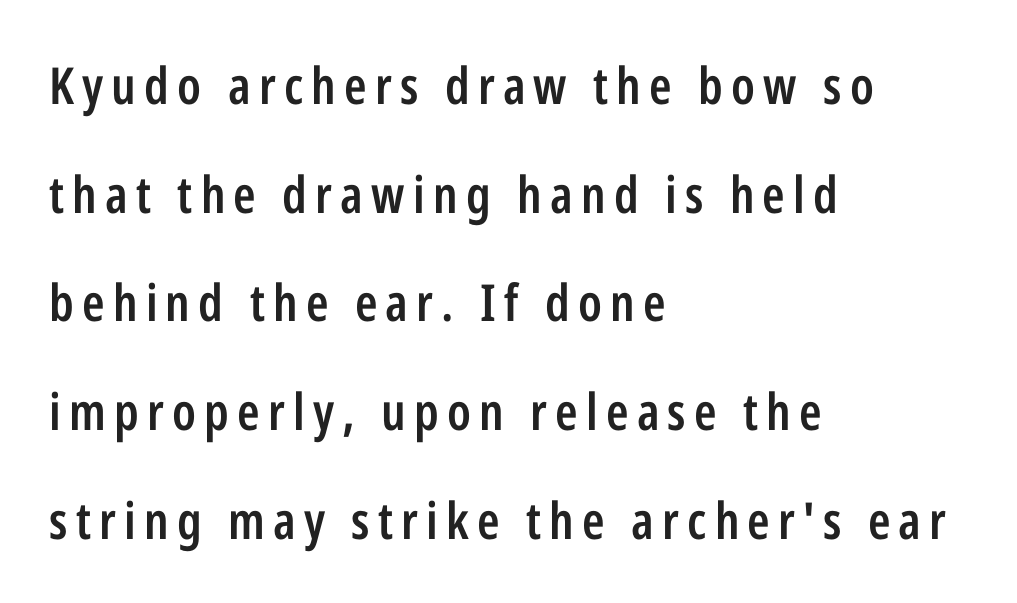
Varying glyph widths throughout — classic text-font behaviour. Notice how the stems are strictly vertical — no italics here. Weight: semibold (demi). Where is the straight margin? On the left. Is there much room between lines? Yes — plenty of vertical air separates them. Nope, no serifs anywhere on these letters.
